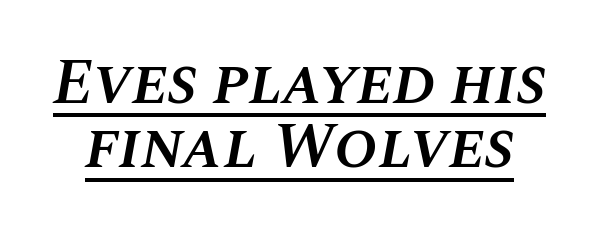
In terms of posture, this sample is oblique. Typesetter's note: demi weight, one step under bold. Spacing verdict: proportional, widths tailored to each character. The leading is snug, giving the passage a crowded texture.
